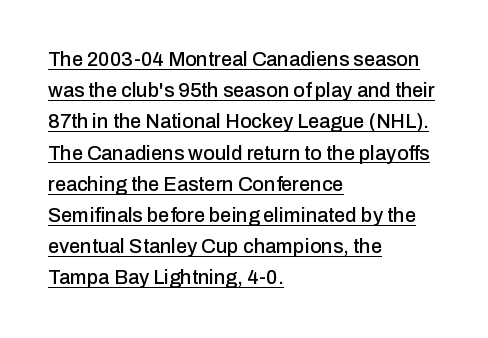
{"italic": "no", "underline": "yes", "align": "left", "line_spacing": "normal", "line_spacing_ratio": 1.56, "letter_spacing": "normal", "letter_spacing_em": 0.0, "glyph_px": 20}
